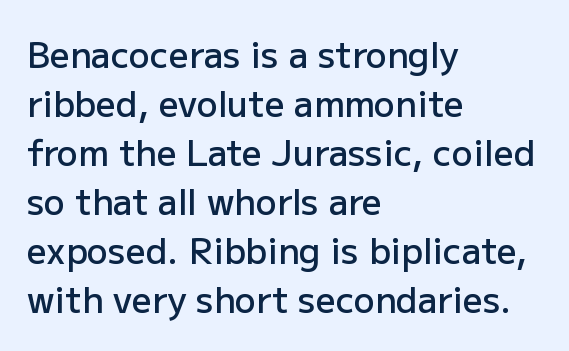
Q: Is the text bold? A: Semi-bold.
Q: Is the text italic (slanted)? A: No, it is upright.
Q: Is the typeface a serif or a sans-serif typeface? A: Sans-serif.
Q: Is the text underlined? A: No.
Q: How is the paragraph aligned? A: Left-aligned.
Q: Is the spacing between letters normal or unusually wide? A: Normal.
Q: Is the spacing between lines tight, normal or loose? A: Normal.
Q: Width (condensed, normal, or wide)? A: Normal.
Q: Stroke contrast? A: Low.
Q: x-height? A: Medium.
Q: Monospaced? A: No.
